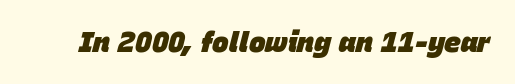
Q: Is the text bold? A: Yes.
Q: Is the text italic (slanted)? A: Yes, it leans right by about 15 degrees.
Q: Is the text underlined? A: No.
Q: Is the spacing between letters normal or unusually wide? A: Normal.
Q: Width (condensed, normal, or wide)? A: Normal.
Q: Stroke contrast? A: Low.
Q: x-height? A: Large.
Q: Monospaced? A: No.
